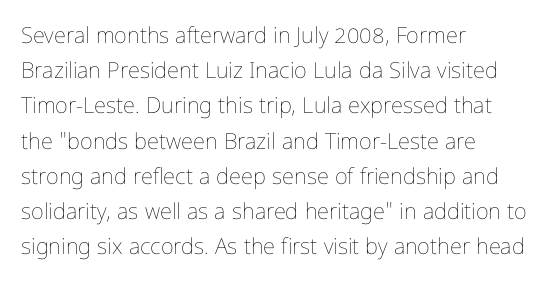
The image shows 22 px text type, upright; set left-aligned, normal line spacing (1.6x), normal letter spacing, not underlined.
